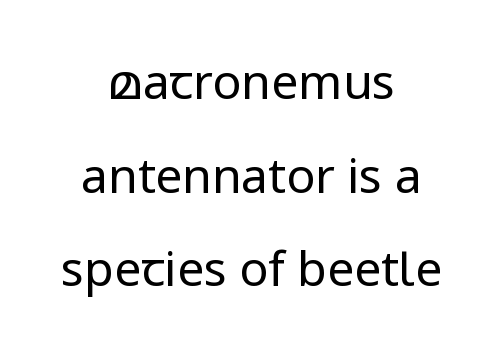
{"serif": "no", "italic": "no", "bold": "no", "weight": "regular", "width": "normal", "stroke_contrast": "low", "x_height": "medium", "monospaced": "no", "underline": "no", "align": "center", "line_spacing": "loose", "line_spacing_ratio": 1.95, "letter_spacing": "normal", "letter_spacing_em": 0.0, "glyph_px": 48}
